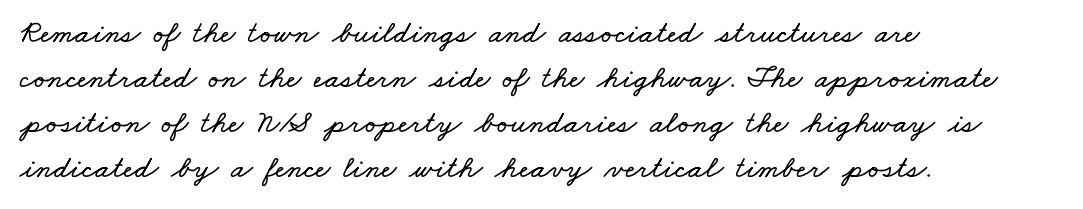
{"width": "wide", "stroke_contrast": "low", "x_height": "small", "monospaced": "no", "underline": "no", "align": "left", "line_spacing": "normal", "line_spacing_ratio": 1.41, "letter_spacing": "normal", "letter_spacing_em": 0.0, "glyph_px": 32}
